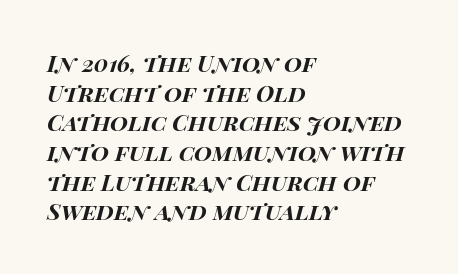
The image shows 23 px bold type, italic (leaning right); set left-aligned, normal line spacing (1.29x), normal letter spacing, not underlined.
